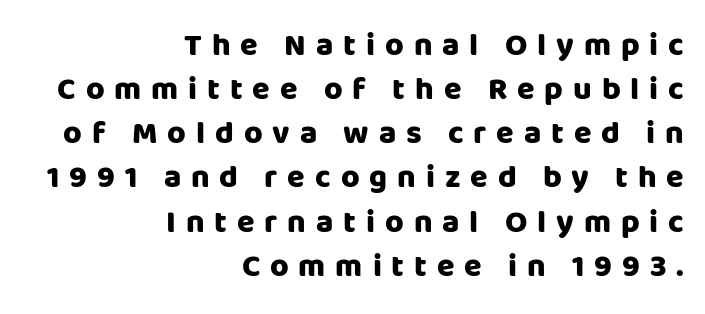
The type sits square on the baseline with zero lean. This sample uses a sans-serif face. Rule under the text: the space is simply empty. Vertical spacing — default. The setting favours the right margin, as signatures and pull-quotes sometimes do.
